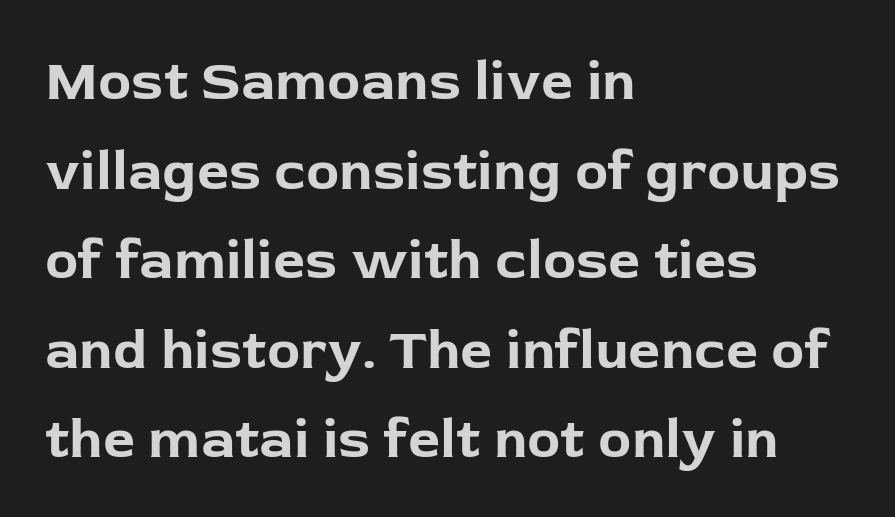
Q: Is the text bold? A: Yes.
Q: Is the text italic (slanted)? A: No, it is upright.
Q: Is the typeface a serif or a sans-serif typeface? A: Sans-serif.
Q: Is the text underlined? A: No.
Q: How is the paragraph aligned? A: Left-aligned.
Q: Is the spacing between letters normal or unusually wide? A: Normal.
Q: Is the spacing between lines tight, normal or loose? A: Normal.
Q: Width (condensed, normal, or wide)? A: Normal.
Q: Stroke contrast? A: Low.
Q: x-height? A: Medium.
Q: Monospaced? A: No.
